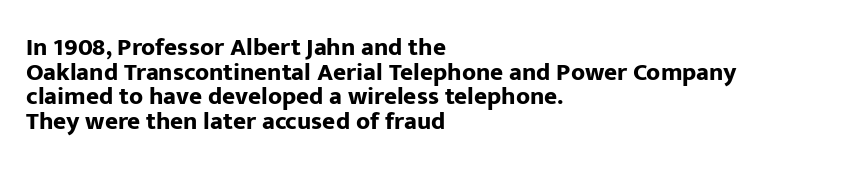
The designer dialed line spacing down below the default. Reading down the block, your eye returns to a fixed left position each line. The specimen omits any rule beneath the text block's lines. Heavy-handed strokes throughout: this text is bold. Unlike italic type, these characters show no tilt at all. The tracking reads as untouched default to a designer's eye.
